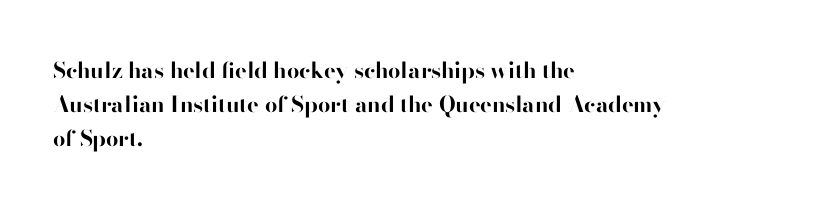
The image shows 22 px bold type, upright; set left-aligned, normal line spacing (1.54x), normal letter spacing, not underlined.
